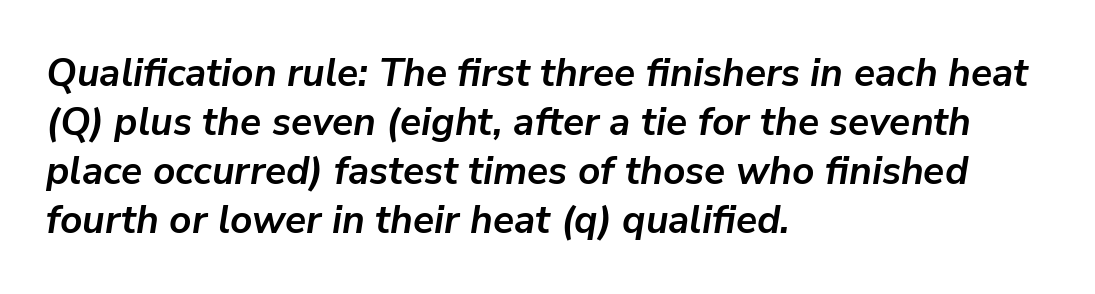
Q: Is the text bold? A: Yes.
Q: Is the text italic (slanted)? A: Yes, it leans right by about 9 degrees.
Q: Is the text underlined? A: No.
Q: How is the paragraph aligned? A: Left-aligned.
Q: Is the spacing between letters normal or unusually wide? A: Normal.
Q: Is the spacing between lines tight, normal or loose? A: Normal.
Q: Width (condensed, normal, or wide)? A: Normal.
Q: Stroke contrast? A: Low.
Q: x-height? A: Medium.
Q: Monospaced? A: No.
